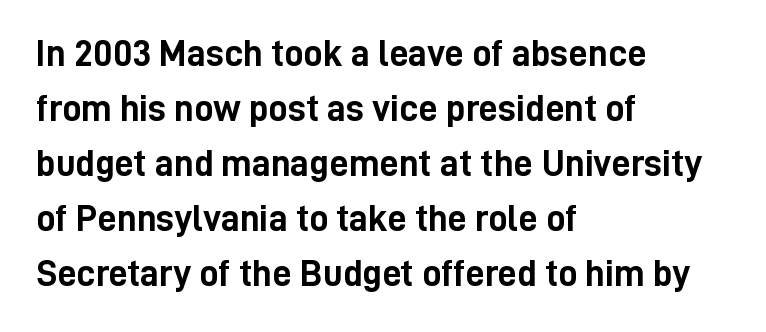
The image shows 38 px semibold, condensed sans-serif type, upright; set left-aligned, normal line spacing (1.45x), normal letter spacing, not underlined; low stroke contrast and a medium x-height.
